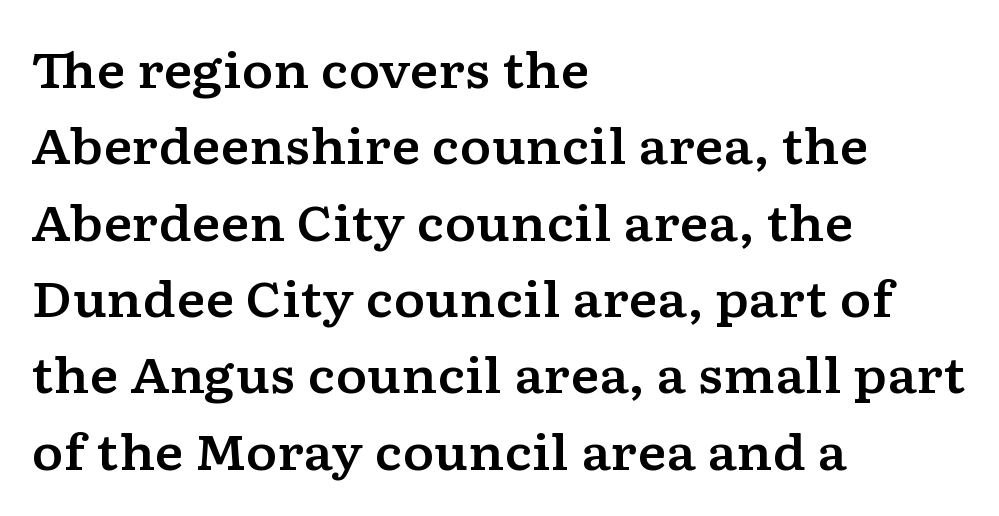
The image shows 48 px wide serif type, upright; set left-aligned, normal line spacing (1.59x), normal letter spacing, not underlined; low stroke contrast and a medium x-height.
